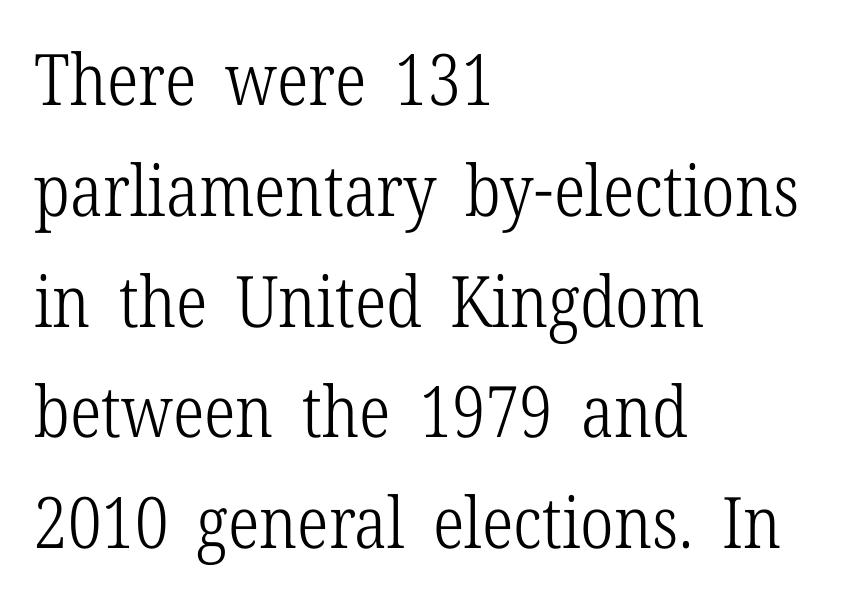
The image shows 71 px light, condensed serif type, upright; set left-aligned, normal line spacing (1.56x), normal letter spacing, not underlined; low stroke contrast and a medium x-height.
